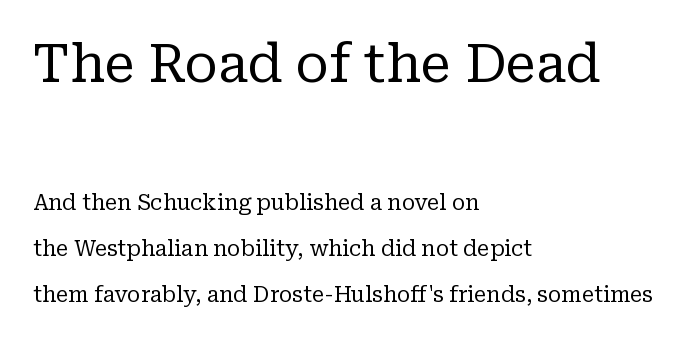
This sample has the flowing, uneven cadence of proportional lettering. Successive baselines arrive slowly, with a big drop between each. Line starts are locked; line ends wander. Default kerning and tracking; the words read as compact shapes.
